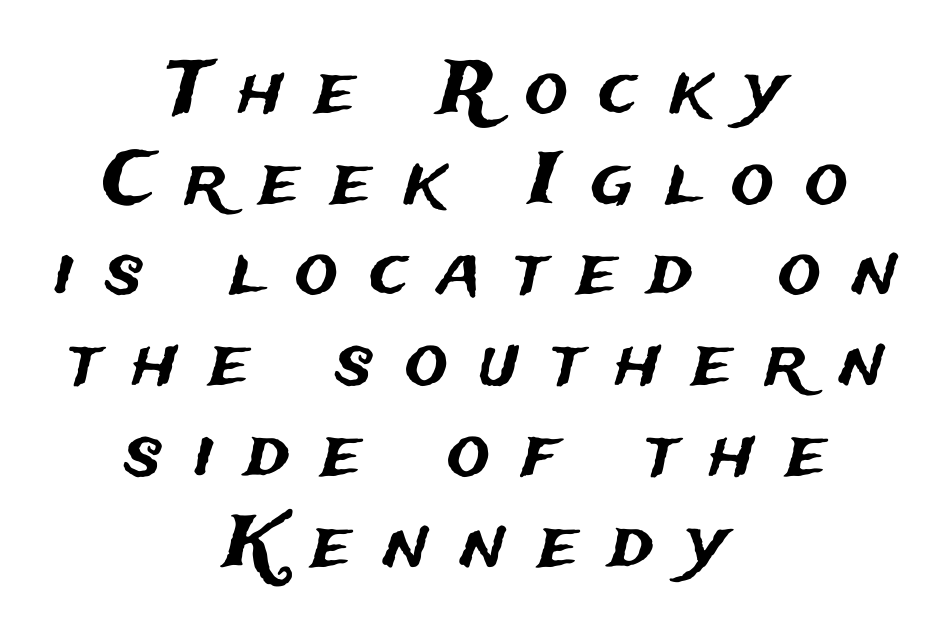
Loose tracking; the words dissolve into strings of separated letters. The designer left line spacing at the default. These lines are centered, leaving both edges ragged. The glyphs are unaccompanied by any horizontal stroke below them.
